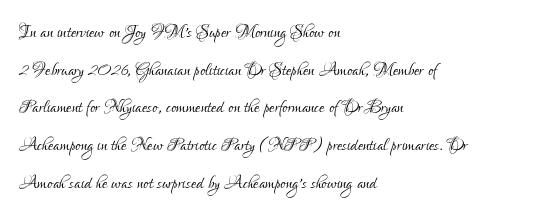
The image shows 24 px text type; set left-aligned, normal line spacing (1.57x), normal letter spacing, not underlined.
